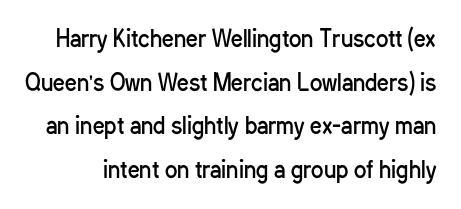
{"italic": "no", "bold": "no", "underline": "no", "line_spacing": "loose", "line_spacing_ratio": 1.9, "letter_spacing": "normal", "letter_spacing_em": 0.0, "glyph_px": 23}
